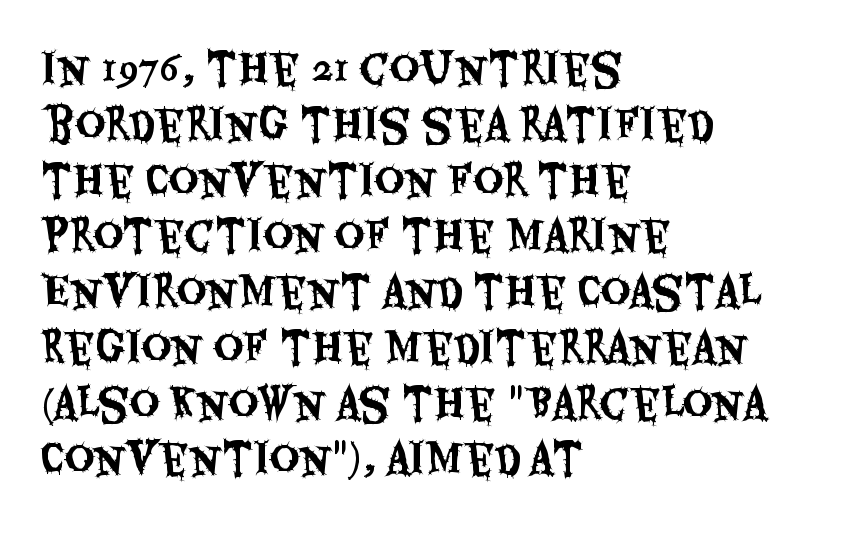
The image shows 41 px condensed sans-serif type, upright; set left-aligned, normal line spacing (1.36x), normal letter spacing, not underlined; medium stroke contrast and a large x-height.
